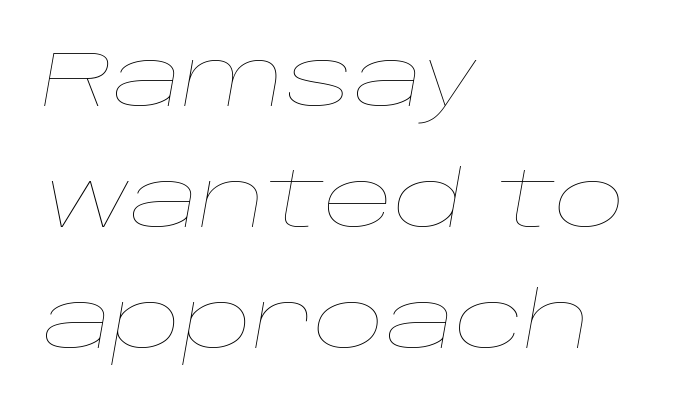
Q: Is the text bold? A: No.
Q: Is the text italic (slanted)? A: Yes, it leans right by about 10 degrees.
Q: Is the text underlined? A: No.
Q: How is the paragraph aligned? A: Left-aligned.
Q: Is the spacing between letters normal or unusually wide? A: Normal.
Q: Is the spacing between lines tight, normal or loose? A: Normal.
Q: Width (condensed, normal, or wide)? A: Wide.
Q: Stroke contrast? A: Low.
Q: x-height? A: Large.
Q: Monospaced? A: No.
